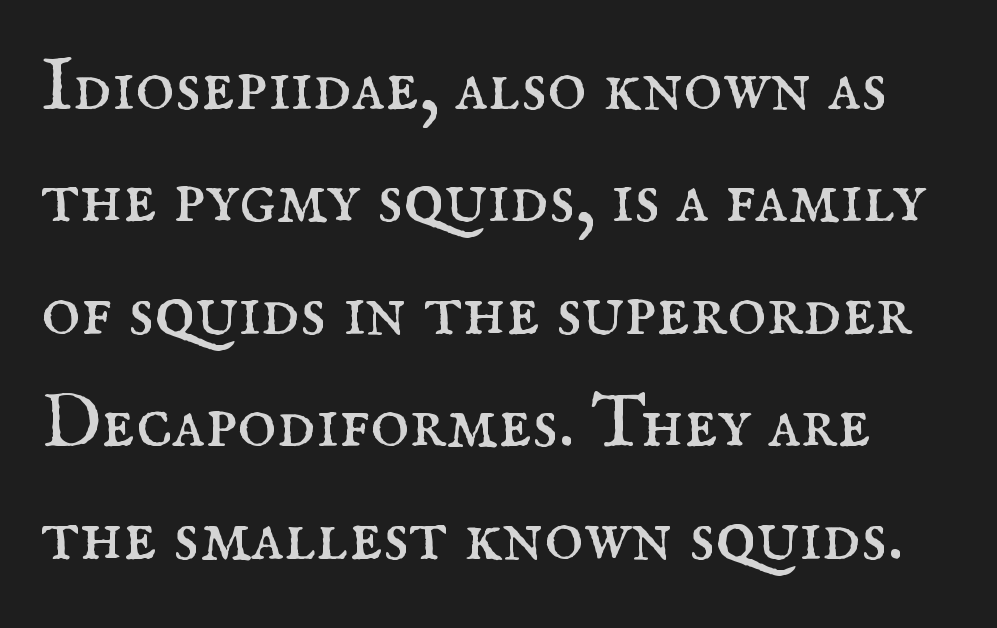
{"serif": "yes", "italic": "no", "bold": "no", "weight": "regular", "width": "normal", "stroke_contrast": "medium", "x_height": "small", "monospaced": "no", "underline": "no", "line_spacing": "normal", "line_spacing_ratio": 1.5, "letter_spacing": "normal", "letter_spacing_em": 0.0, "glyph_px": 75}
